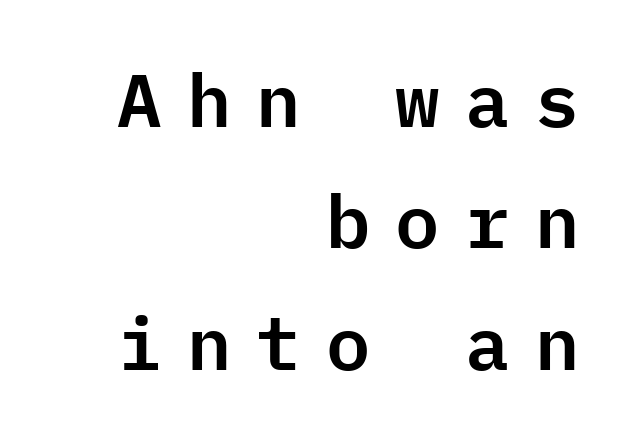
Monospaced: the letters line up in strict vertical columns. Only glyphs here, with clear space below each row. Display-style spreading of the glyphs; the letterfit is very open. Notice how the stems are strictly vertical — no italics here.
